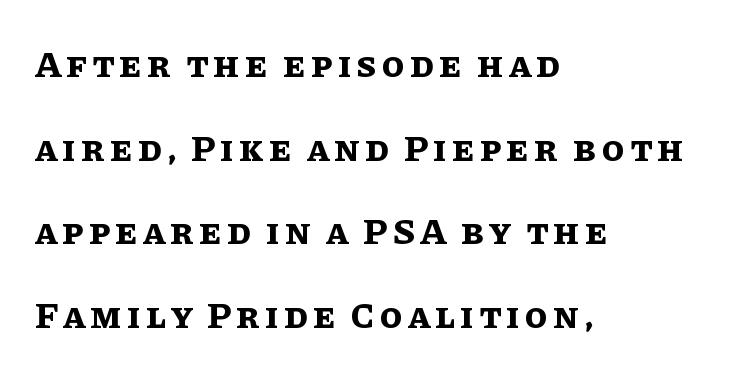
Q: Is the text bold? A: Yes.
Q: Is the text italic (slanted)? A: No, it is upright.
Q: Is the text underlined? A: No.
Q: How is the paragraph aligned? A: Left-aligned.
Q: Is the spacing between lines tight, normal or loose? A: Loose.
Q: Width (condensed, normal, or wide)? A: Normal.
Q: Stroke contrast? A: Low.
Q: x-height? A: Large.
Q: Monospaced? A: No.
